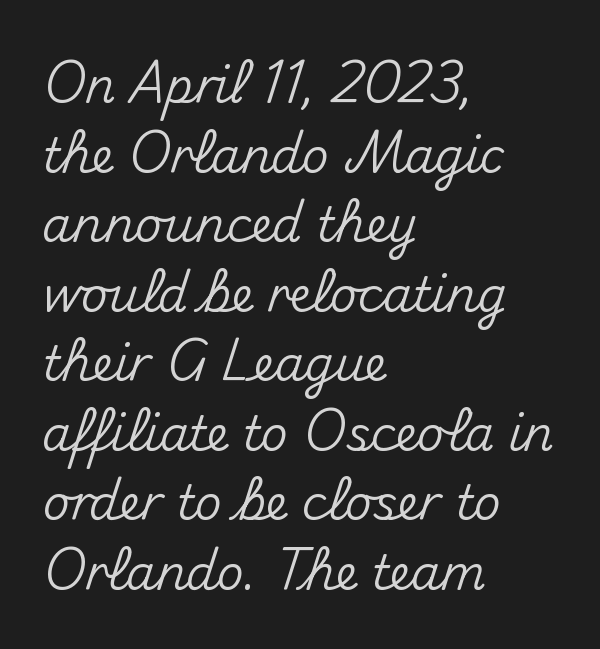
Q: Is the text italic (slanted)? A: Yes.
Q: Is the typeface a serif or a sans-serif typeface? A: Sans-serif.
Q: Is the text underlined? A: No.
Q: How is the paragraph aligned? A: Left-aligned.
Q: Is the spacing between letters normal or unusually wide? A: Normal.
Q: Is the spacing between lines tight, normal or loose? A: Normal.
Q: Width (condensed, normal, or wide)? A: Normal.
Q: Stroke contrast? A: Medium.
Q: x-height? A: Small.
Q: Monospaced? A: No.
